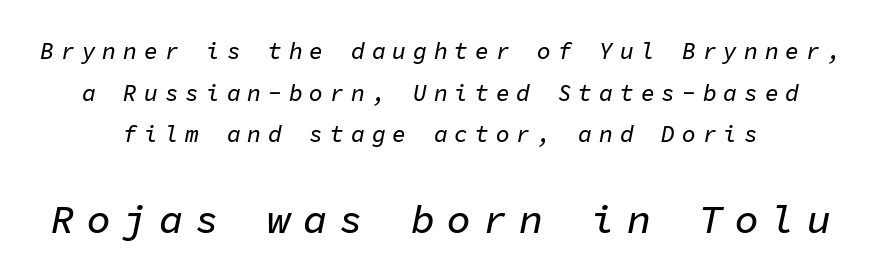
The image shows 40 px text type, italic (leaning right), monospaced; set line spacing 1.81x, unusually wide letter spacing (+0.3 em), not underlined; the second (bottom) block is 1.74x larger; low stroke contrast and a medium x-height.
